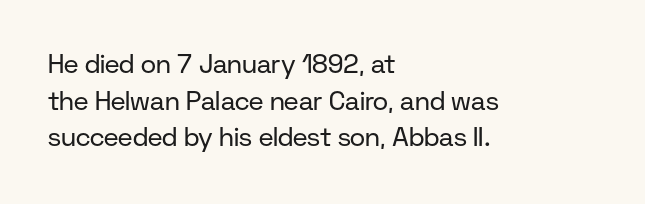
The image shows 26 px text type, upright; set left-aligned, normal line spacing (1.41x), normal letter spacing, not underlined.
